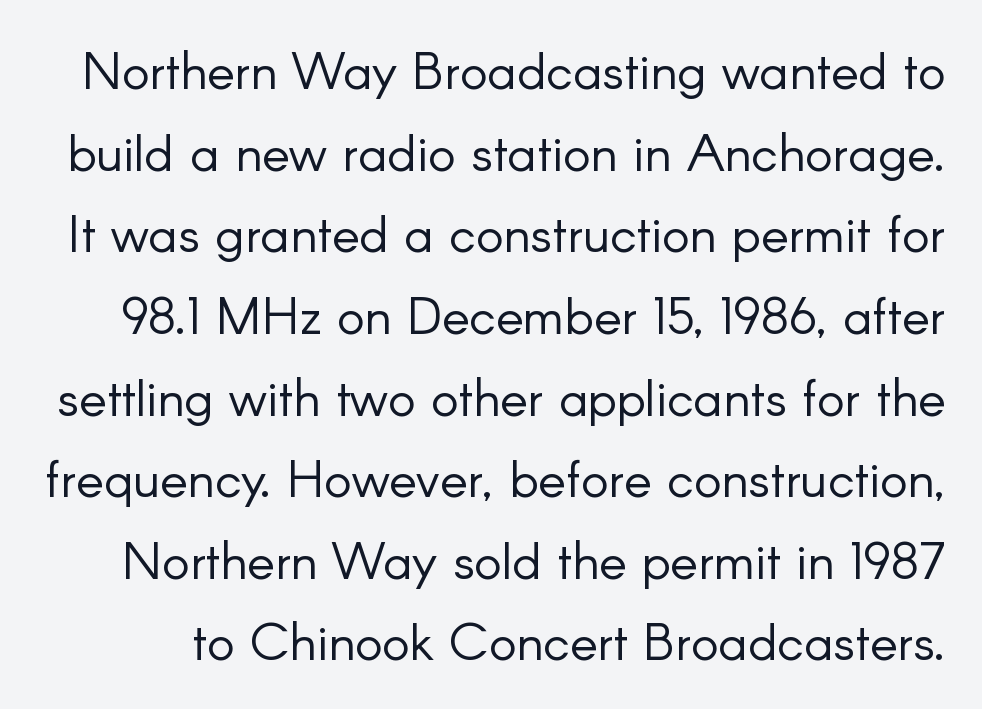
{"serif": "no", "italic": "no", "bold": "no", "weight": "light", "width": "normal", "stroke_contrast": "low", "x_height": "small", "monospaced": "no", "underline": "no", "line_spacing": "normal", "line_spacing_ratio": 1.57, "letter_spacing": "normal", "letter_spacing_em": 0.0, "glyph_px": 52}
